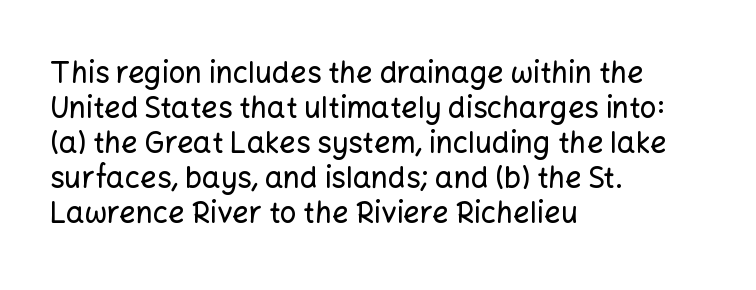
Q: Is the text italic (slanted)? A: No, it is upright.
Q: Is the typeface a serif or a sans-serif typeface? A: Sans-serif.
Q: Is the text underlined? A: No.
Q: How is the paragraph aligned? A: Left-aligned.
Q: Is the spacing between letters normal or unusually wide? A: Normal.
Q: Width (condensed, normal, or wide)? A: Normal.
Q: Stroke contrast? A: Low.
Q: x-height? A: Medium.
Q: Monospaced? A: No.
